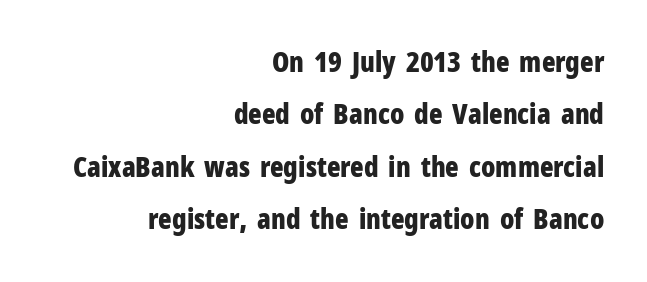
{"serif": "no", "italic": "no", "bold": "yes", "weight": "bold", "width": "condensed", "stroke_contrast": "low", "x_height": "medium", "monospaced": "no", "underline": "no", "align": "right", "line_spacing_ratio": 1.87, "letter_spacing": "normal", "letter_spacing_em": 0.0, "glyph_px": 28}
